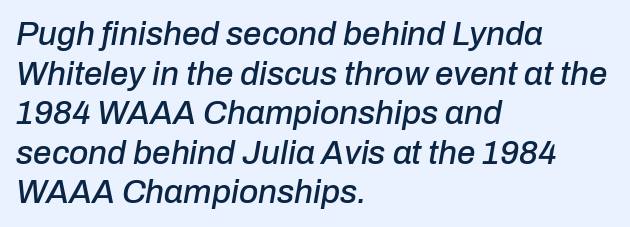
Q: Is the text italic (slanted)? A: Yes, it leans right by about 10 degrees.
Q: Is the text underlined? A: No.
Q: How is the paragraph aligned? A: Left-aligned.
Q: Is the spacing between letters normal or unusually wide? A: Normal.
Q: Width (condensed, normal, or wide)? A: Normal.
Q: Stroke contrast? A: Low.
Q: x-height? A: Medium.
Q: Monospaced? A: No.
